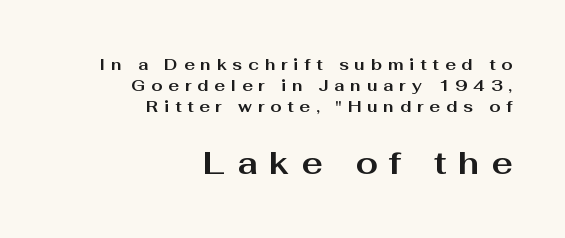
The image shows 32 px bold, wide sans-serif type, upright; set right-aligned, normal line spacing (1.31x), unusually wide letter spacing (+0.36 em), not underlined; the second (bottom) block is 2.0x larger; medium stroke contrast and a medium x-height.
